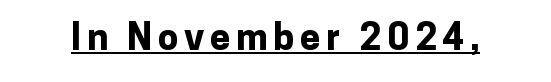
The image shows 37 px bold sans-serif type, upright; set underlined; low stroke contrast and a medium x-height.
